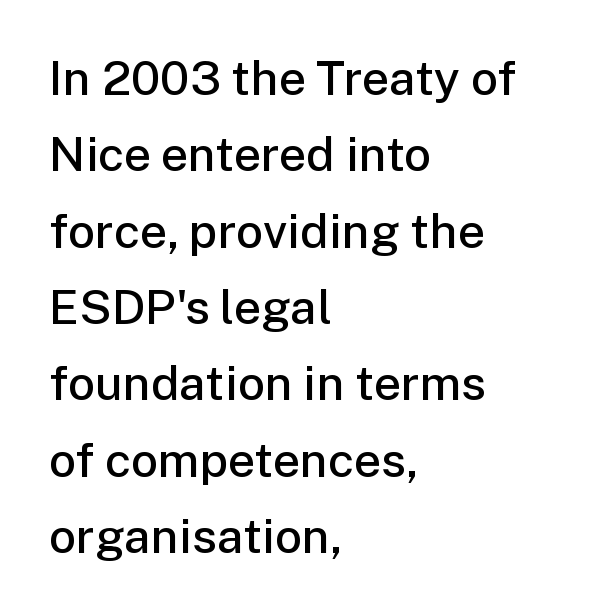
{"serif": "no", "italic": "no", "bold": "semi", "weight": "semibold", "width": "normal", "stroke_contrast": "low", "x_height": "medium", "monospaced": "no", "underline": "no", "align": "left", "line_spacing": "normal", "line_spacing_ratio": 1.59, "letter_spacing": "normal", "letter_spacing_em": 0.0, "glyph_px": 48}
